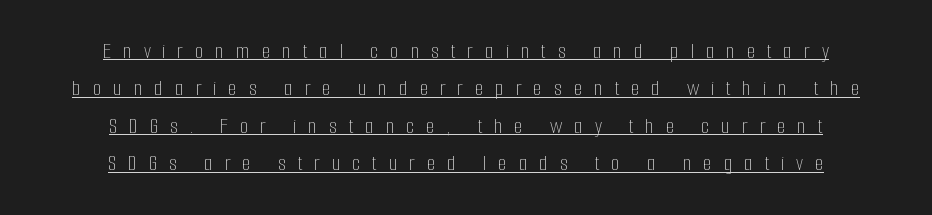
Each line is balanced around a shared central axis. If you drew a line through each stem, it would be perfectly vertical. Stems and bowls with no extra thickness — not bold. Look at the tracking — it's clearly loosened, letters drifting apart. Does the leading feel generous? No, just average.
